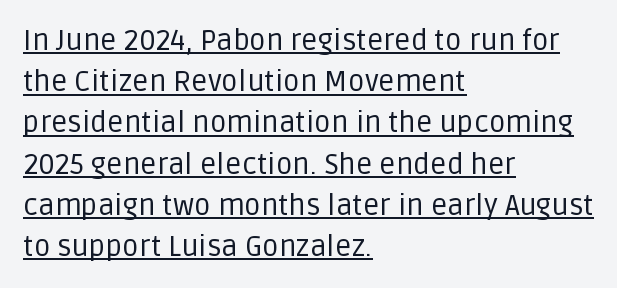
The image shows 29 px regular-weight sans-serif type, upright; set left-aligned, normal line spacing (1.42x), normal letter spacing, underlined; low stroke contrast and a large x-height.
